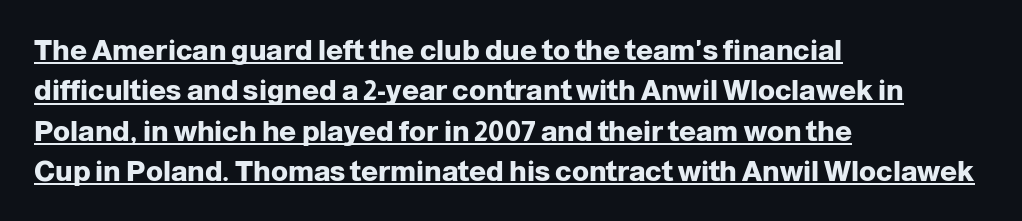
The image shows 28 px heavy sans-serif type, upright; set left-aligned, normal line spacing (1.44x), normal letter spacing, underlined; low stroke contrast and a medium x-height.
